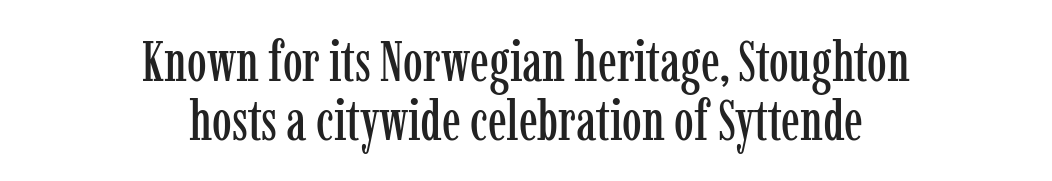
Q: Is the text italic (slanted)? A: No, it is upright.
Q: Is the typeface a serif or a sans-serif typeface? A: Serif.
Q: Is the text underlined? A: No.
Q: How is the paragraph aligned? A: Centered.
Q: Is the spacing between letters normal or unusually wide? A: Normal.
Q: Is the spacing between lines tight, normal or loose? A: Tight.
Q: Width (condensed, normal, or wide)? A: Condensed.
Q: Stroke contrast? A: Low.
Q: x-height? A: Medium.
Q: Monospaced? A: No.
